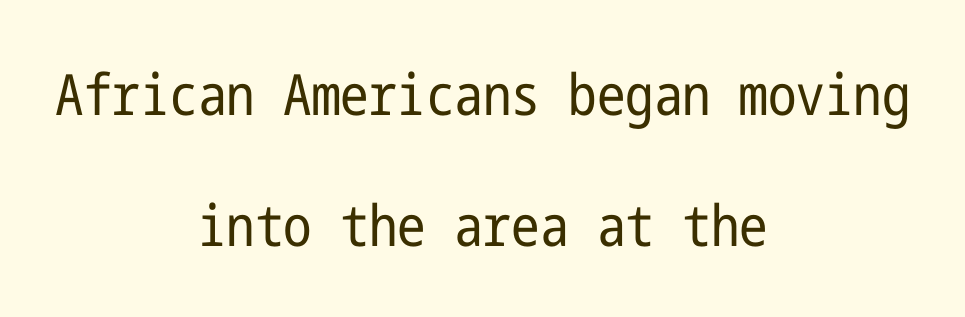
The type is set solid horizontally, with unmodified tracking. This rendering uses center alignment, leaving both contours irregular but symmetric. Typographically, this falls in the sans-serif category. The lettering holds an erect, upright posture throughout.
